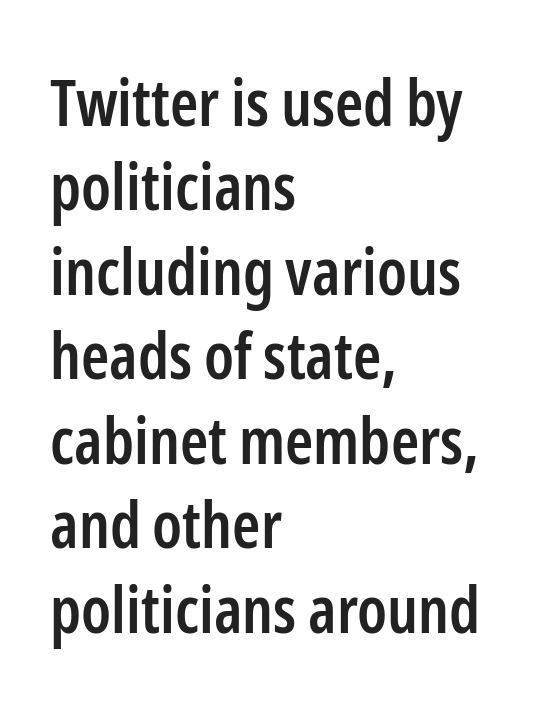
Q: Is the text bold? A: Semi-bold.
Q: Is the text italic (slanted)? A: No, it is upright.
Q: Is the typeface a serif or a sans-serif typeface? A: Sans-serif.
Q: Is the text underlined? A: No.
Q: How is the paragraph aligned? A: Left-aligned.
Q: Is the spacing between letters normal or unusually wide? A: Normal.
Q: Is the spacing between lines tight, normal or loose? A: Normal.
Q: Width (condensed, normal, or wide)? A: Condensed.
Q: Stroke contrast? A: Low.
Q: x-height? A: Medium.
Q: Monospaced? A: No.
